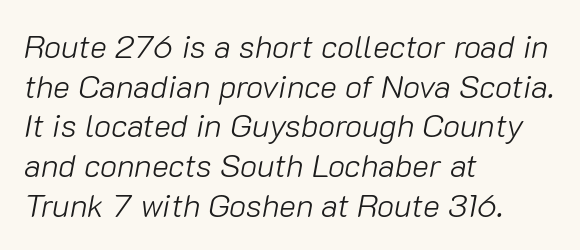
Here the glyphs are tracked normally, forming tight word shapes. The compositor pushed each line to the left boundary. Note the varied advance widths — an 'i' is clearly narrower than an 'm'. The face used here has a pronounced slope to its letters.
